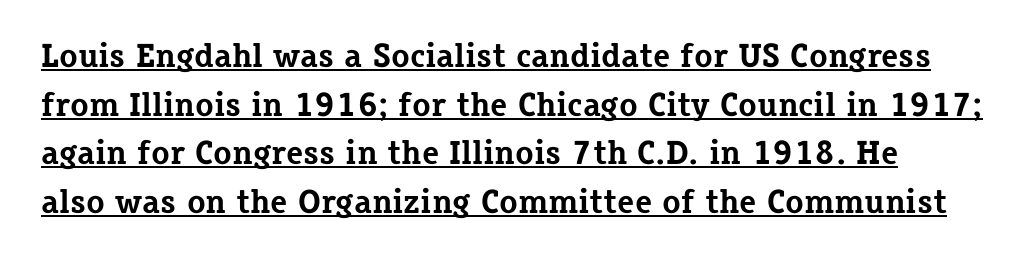
Underline: present. Does extra space separate the letters? No, they use regular spacing. You could not count columns in this text — the font is proportionally spaced. On the weight axis this lands at bold, roughly 700.
